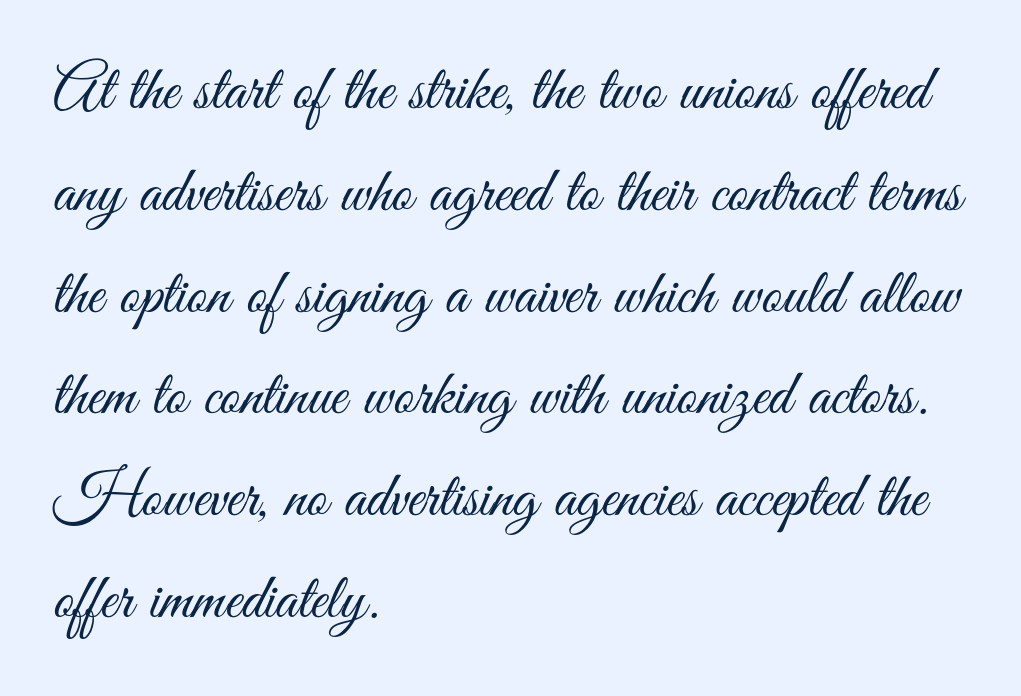
A clean baseline with only descenders dipping below it. The rendering shows plain stroke endings on the letterforms — a sans-serif design. Between one letter and the next there's only the usual sliver of space. What's the leading like? Ordinary, nothing unusual.
